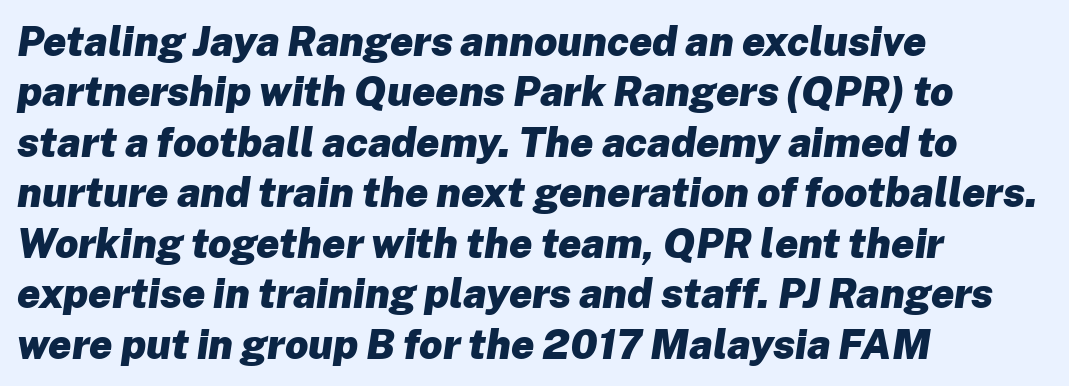
{"italic": "yes", "lean": "right", "slant_degrees": 8, "bold": "yes", "weight": "heavy", "width": "normal", "stroke_contrast": "low", "x_height": "medium", "monospaced": "no", "underline": "no", "align": "left", "line_spacing_ratio": 1.23, "letter_spacing": "normal", "letter_spacing_em": 0.0, "glyph_px": 41}
